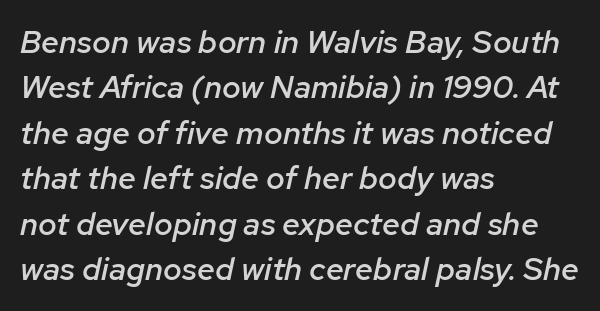
Q: Is the text bold? A: Semi-bold.
Q: Is the text italic (slanted)? A: Yes, it leans right by about 12 degrees.
Q: Is the text underlined? A: No.
Q: How is the paragraph aligned? A: Left-aligned.
Q: Is the spacing between letters normal or unusually wide? A: Normal.
Q: Is the spacing between lines tight, normal or loose? A: Normal.
Q: Width (condensed, normal, or wide)? A: Normal.
Q: Stroke contrast? A: Low.
Q: x-height? A: Medium.
Q: Monospaced? A: No.
